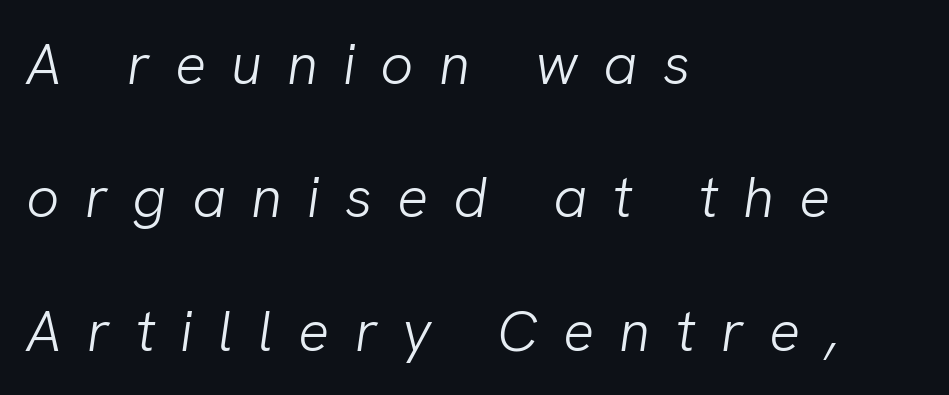
Q: Is the text bold? A: No.
Q: Is the typeface a serif or a sans-serif typeface? A: Sans-serif.
Q: Is the text underlined? A: No.
Q: How is the paragraph aligned? A: Left-aligned.
Q: Is the spacing between letters normal or unusually wide? A: Unusually wide.
Q: Is the spacing between lines tight, normal or loose? A: Loose.
Q: Width (condensed, normal, or wide)? A: Normal.
Q: Stroke contrast? A: Low.
Q: x-height? A: Medium.
Q: Monospaced? A: No.
